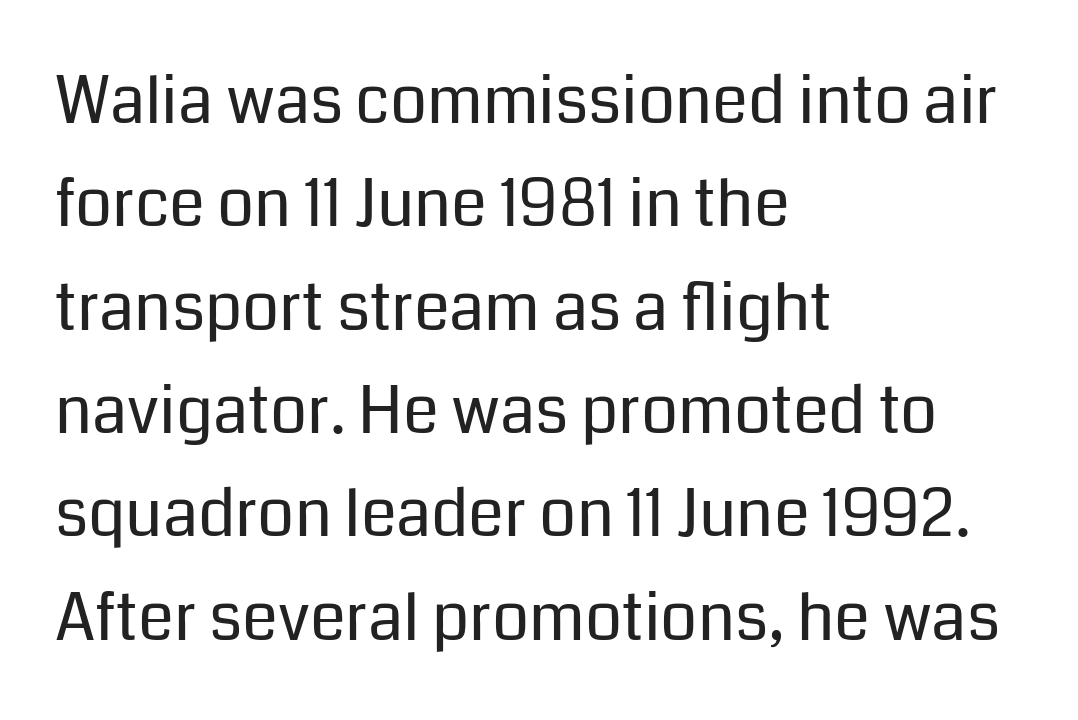
The passage shown is typed in a proportional face where columns would drift. The letters stand straight up with perfectly vertical stems. Heft: none added — not bold. The compositor pushed each line to the left boundary. Quick note: interline space is typical.
